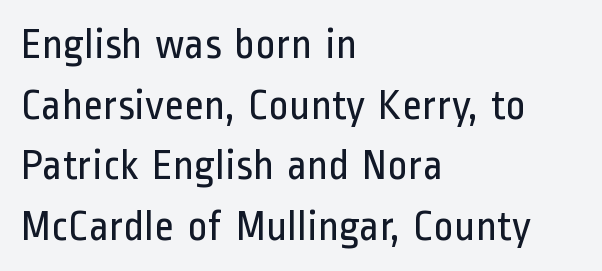
Q: Is the text bold? A: No.
Q: Is the text italic (slanted)? A: No, it is upright.
Q: Is the typeface a serif or a sans-serif typeface? A: Sans-serif.
Q: Is the text underlined? A: No.
Q: How is the paragraph aligned? A: Left-aligned.
Q: Is the spacing between letters normal or unusually wide? A: Normal.
Q: Is the spacing between lines tight, normal or loose? A: Normal.
Q: Width (condensed, normal, or wide)? A: Condensed.
Q: Stroke contrast? A: Low.
Q: x-height? A: Medium.
Q: Monospaced? A: No.
